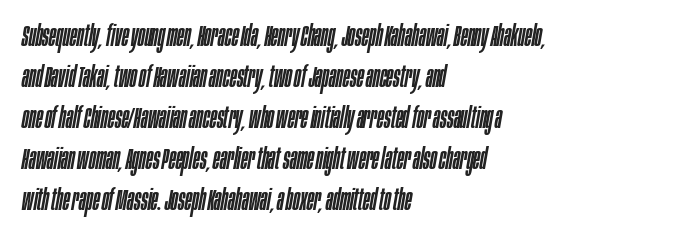
Q: Is the text italic (slanted)? A: Yes, it leans right by about 10 degrees.
Q: Is the text underlined? A: No.
Q: How is the paragraph aligned? A: Left-aligned.
Q: Is the spacing between letters normal or unusually wide? A: Normal.
Q: Is the spacing between lines tight, normal or loose? A: Normal.
Q: Width (condensed, normal, or wide)? A: Condensed.
Q: Stroke contrast? A: Low.
Q: x-height? A: Large.
Q: Monospaced? A: No.
